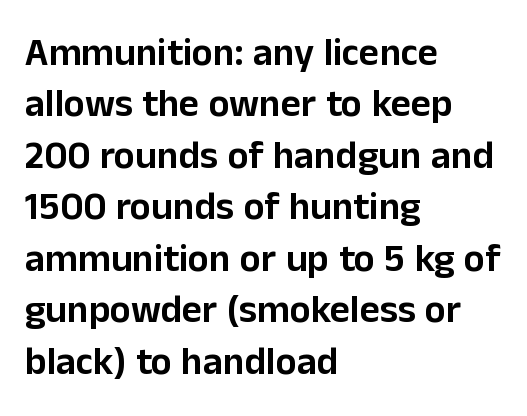
{"serif": "no", "italic": "no", "width": "normal", "stroke_contrast": "low", "x_height": "medium", "monospaced": "no", "underline": "no", "align": "left", "line_spacing": "normal", "line_spacing_ratio": 1.32, "letter_spacing": "normal", "letter_spacing_em": 0.0, "glyph_px": 39}
